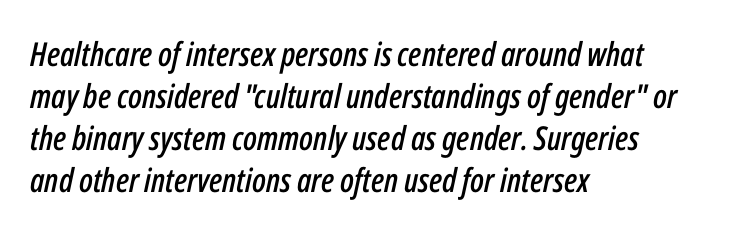
The image shows 33 px condensed type, italic (leaning right); set left-aligned, normal line spacing (1.27x), normal letter spacing, not underlined; low stroke contrast and a medium x-height.
